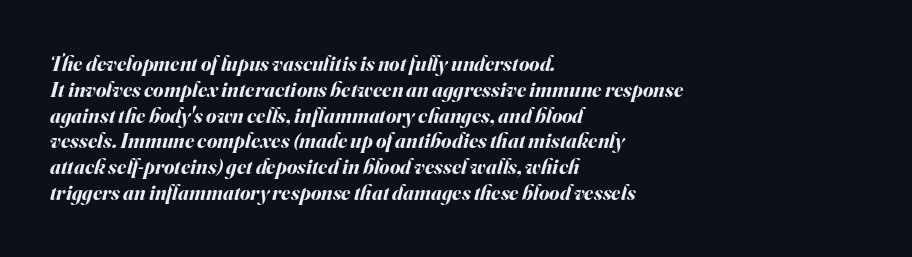
The type is set solid horizontally, with unmodified tracking. Does the lettering tilt? It does — this is italic. Type without underlining. What weight is shown? A full bold with thick strokes. The rag falls on the right side of this text block.
